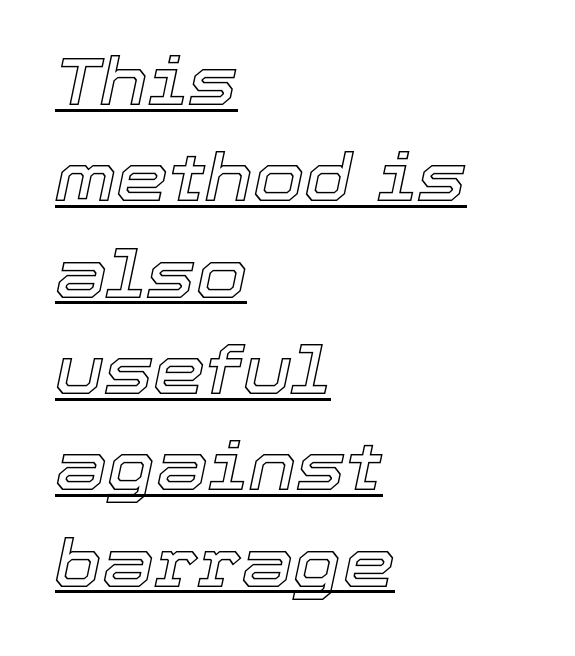
{"italic": "yes", "lean": "right", "slant_degrees": 12, "width": "normal", "x_height": "medium", "monospaced": "no", "underline": "yes", "align": "left", "line_spacing": "normal", "line_spacing_ratio": 1.46, "letter_spacing": "normal", "letter_spacing_em": 0.0, "glyph_px": 66}
